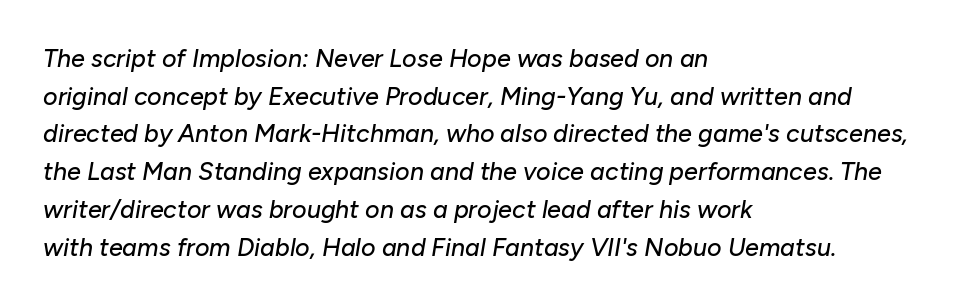
Q: Is the text italic (slanted)? A: Yes, it leans right by about 10 degrees.
Q: Is the text underlined? A: No.
Q: How is the paragraph aligned? A: Left-aligned.
Q: Is the spacing between letters normal or unusually wide? A: Normal.
Q: Is the spacing between lines tight, normal or loose? A: Normal.
